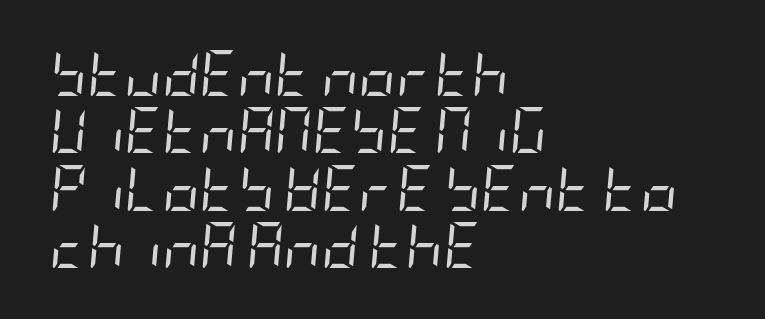
The image shows 46 px regular-weight, condensed type, italic (leaning right); set left-aligned, normal line spacing (1.25x), normal letter spacing, not underlined; low stroke contrast and a large x-height.
